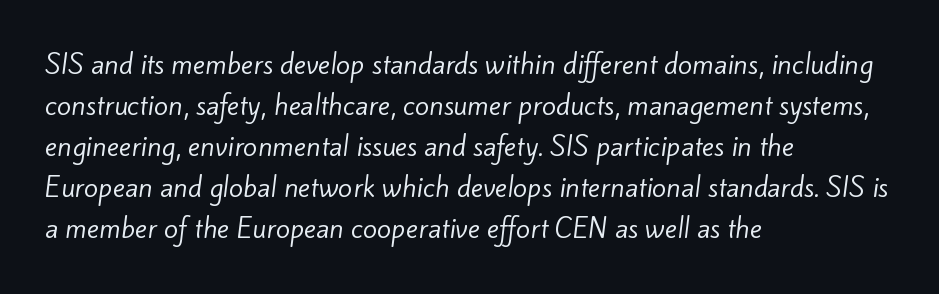
Q: Is the text bold? A: No.
Q: Is the text underlined? A: No.
Q: How is the paragraph aligned? A: Left-aligned.
Q: Is the spacing between letters normal or unusually wide? A: Normal.
Q: Is the spacing between lines tight, normal or loose? A: Normal.
